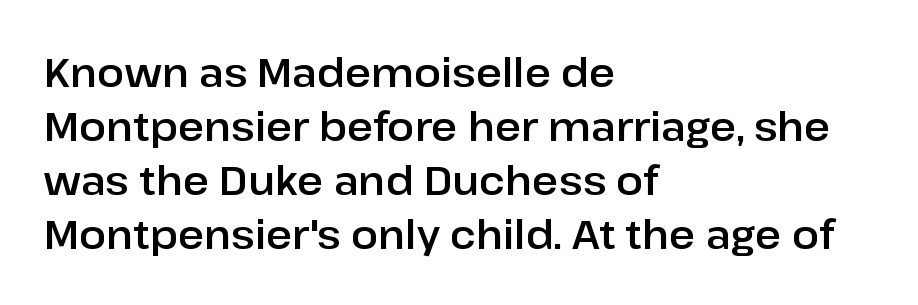
{"serif": "no", "italic": "no", "width": "normal", "stroke_contrast": "low", "x_height": "medium", "monospaced": "no", "underline": "no", "align": "left", "line_spacing": "normal", "line_spacing_ratio": 1.35, "letter_spacing": "normal", "letter_spacing_em": 0.0, "glyph_px": 40}
